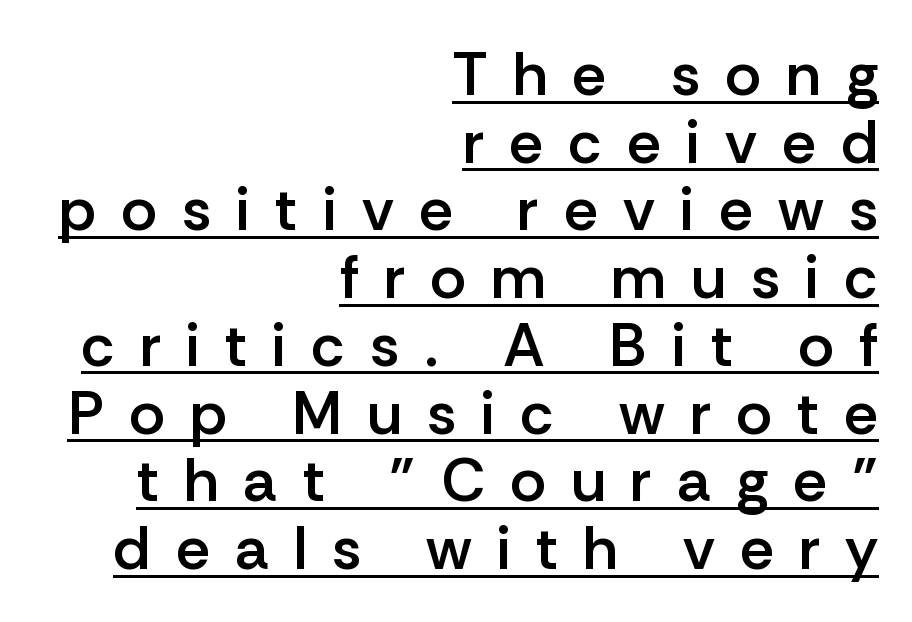
The image shows 61 px semibold sans-serif type, upright; set right-aligned, tight line spacing (1.11x), unusually wide letter spacing (+0.41 em), underlined; low stroke contrast and a medium x-height.
